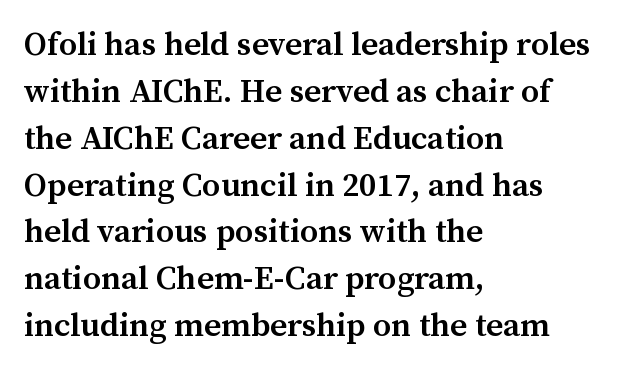
The image shows 33 px semibold serif type, upright; set left-aligned, normal line spacing (1.42x), normal letter spacing, not underlined; medium stroke contrast and a medium x-height.
